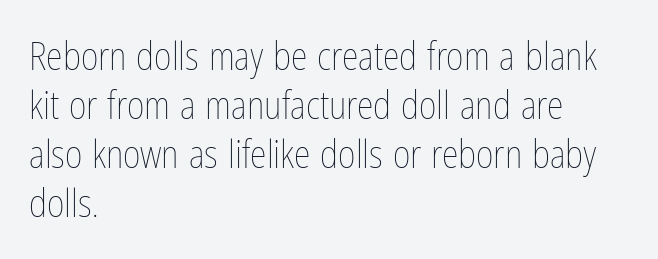
A typesetter would call this proportional, since set widths differ per character. Check under the words: just untouched page. A typesetter would call this zero additional tracking. Posture: straight, roman, zero tilt. The vertical gap from one line to the next is medium.
